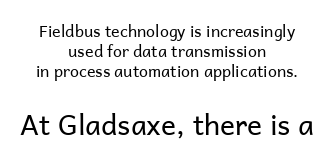
The image shows 28 px regular-weight sans-serif type, upright; set centered, normal line spacing (1.26x), normal letter spacing, not underlined; the second (bottom) block is 1.75x larger; low stroke contrast and a medium x-height.
